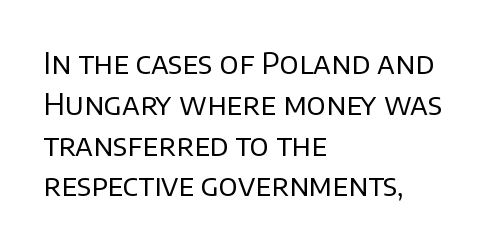
The image shows 30 px regular-weight sans-serif type, upright; set left-aligned, normal line spacing (1.36x), normal letter spacing, not underlined; low stroke contrast and a large x-height.
